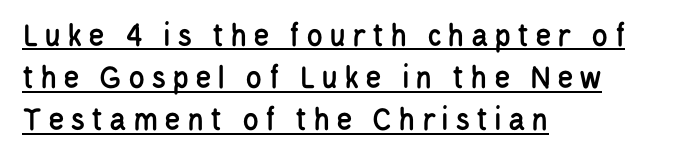
{"serif": "no", "italic": "no", "width": "condensed", "stroke_contrast": "low", "x_height": "large", "monospaced": "no", "underline": "yes", "align": "left", "line_spacing_ratio": 1.24, "glyph_px": 34}
